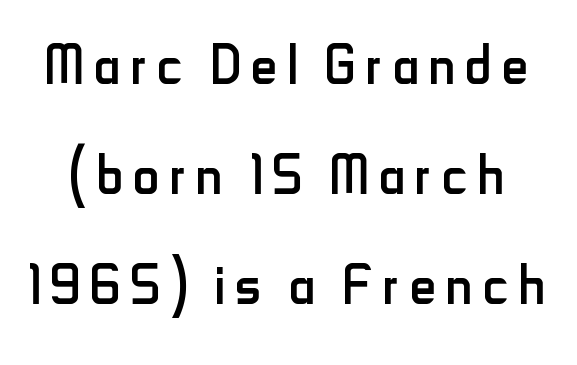
{"serif": "no", "italic": "no", "bold": "no", "weight": "regular", "width": "condensed", "stroke_contrast": "low", "x_height": "small", "monospaced": "no", "underline": "no", "line_spacing": "normal", "line_spacing_ratio": 1.51, "glyph_px": 73}
